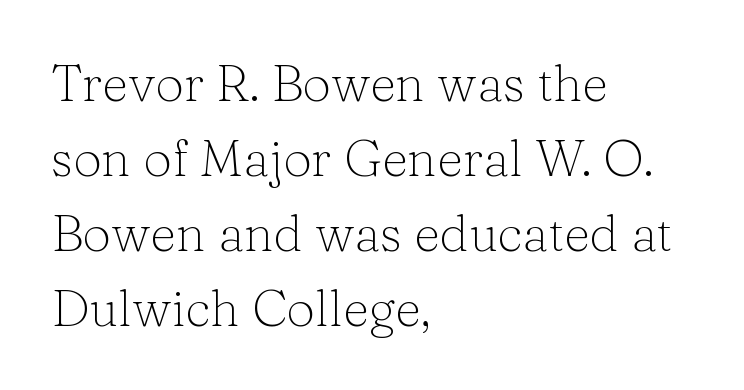
The image shows 51 px light serif type, upright; set left-aligned, normal line spacing (1.47x), normal letter spacing, not underlined; low stroke contrast and a medium x-height.
